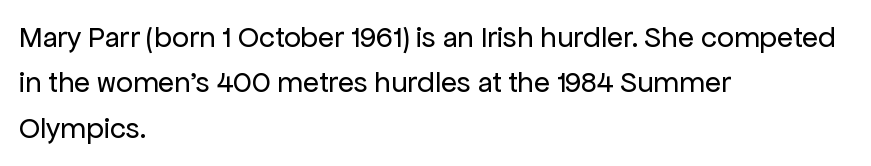
Q: Is the text bold? A: No.
Q: Is the text italic (slanted)? A: No, it is upright.
Q: Is the typeface a serif or a sans-serif typeface? A: Sans-serif.
Q: Is the text underlined? A: No.
Q: How is the paragraph aligned? A: Left-aligned.
Q: Is the spacing between letters normal or unusually wide? A: Normal.
Q: Is the spacing between lines tight, normal or loose? A: Normal.
Q: Width (condensed, normal, or wide)? A: Normal.
Q: Stroke contrast? A: Low.
Q: x-height? A: Medium.
Q: Monospaced? A: No.
